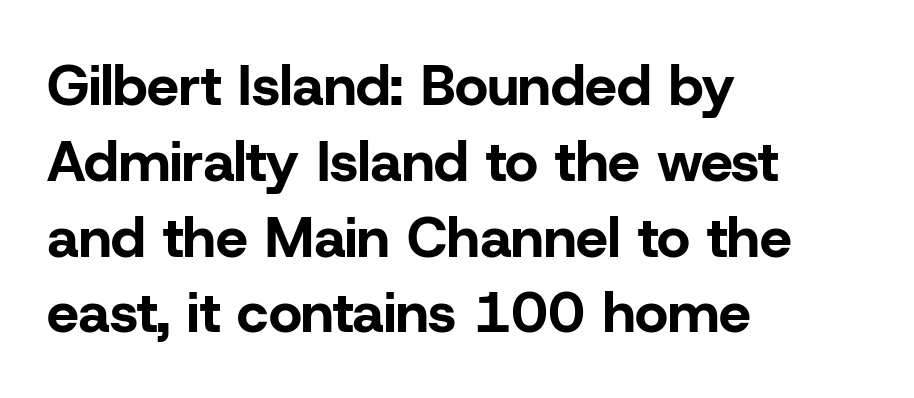
Q: Is the text bold? A: Yes.
Q: Is the text italic (slanted)? A: No, it is upright.
Q: Is the typeface a serif or a sans-serif typeface? A: Sans-serif.
Q: Is the text underlined? A: No.
Q: How is the paragraph aligned? A: Left-aligned.
Q: Is the spacing between letters normal or unusually wide? A: Normal.
Q: Is the spacing between lines tight, normal or loose? A: Normal.
Q: Width (condensed, normal, or wide)? A: Normal.
Q: Stroke contrast? A: Low.
Q: x-height? A: Medium.
Q: Monospaced? A: No.
